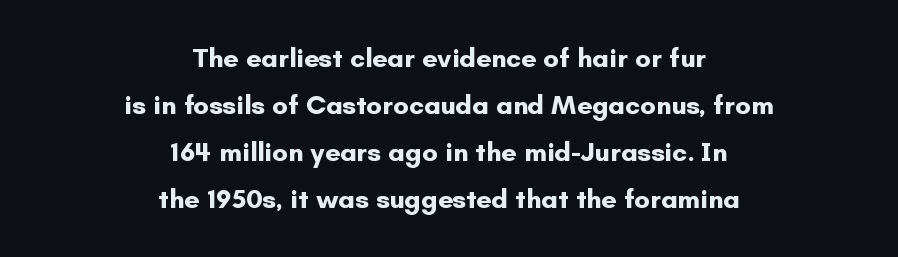
The image shows 27 px bold type, upright; set centered, line spacing 1.74x, normal letter spacing, not underlined.
